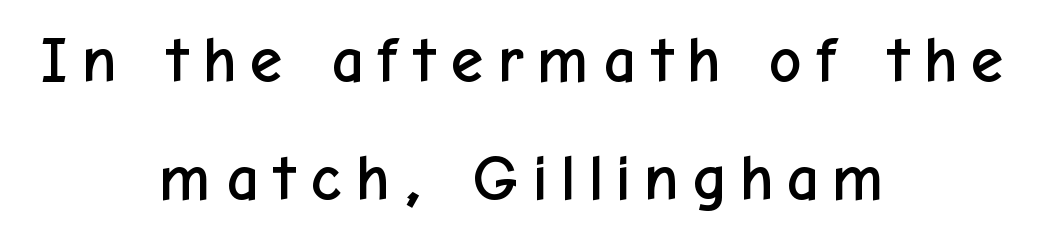
{"serif": "no", "italic": "no", "width": "normal", "stroke_contrast": "low", "x_height": "medium", "monospaced": "no", "underline": "no", "align": "center", "line_spacing_ratio": 1.81, "glyph_px": 65}
